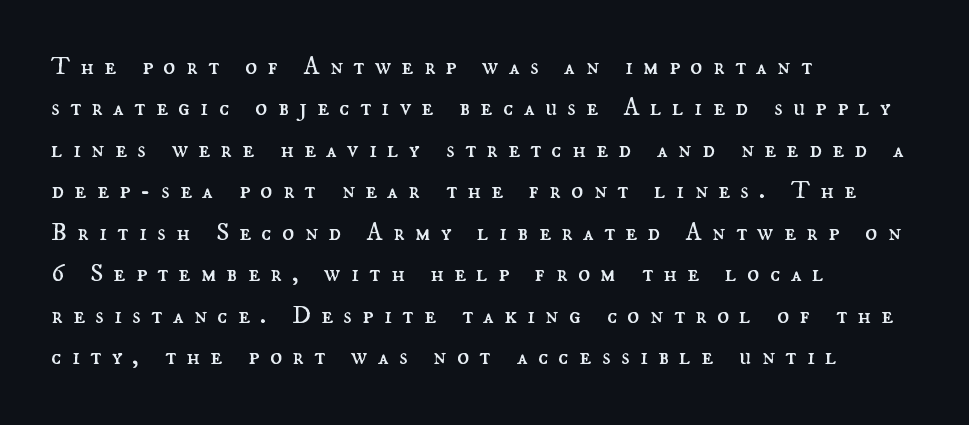
The image shows 25 px text type, upright; set left-aligned, normal line spacing (1.66x), unusually wide letter spacing (+0.41 em), not underlined.
